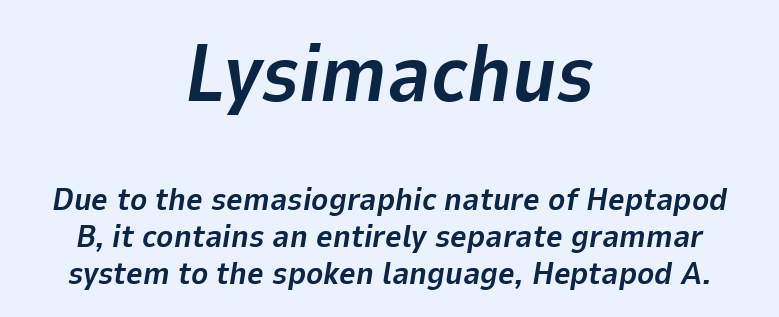
Q: Is the text bold? A: Yes.
Q: Is the text italic (slanted)? A: Yes, it leans right by about 9 degrees.
Q: Is the text underlined? A: No.
Q: How is the paragraph aligned? A: Centered.
Q: Is the spacing between letters normal or unusually wide? A: Normal.
Q: Which block of text is set in a larger size, the first (top) or the second (bottom)? A: The first (top) one.
Q: Width (condensed, normal, or wide)? A: Normal.
Q: Stroke contrast? A: Low.
Q: x-height? A: Medium.
Q: Monospaced? A: No.
